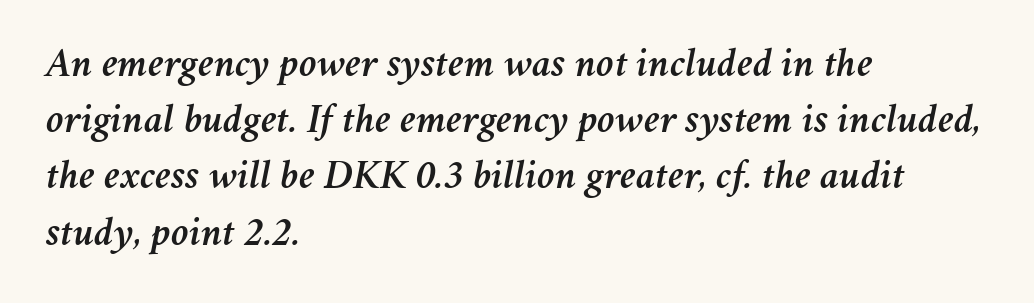
{"italic": "yes", "lean": "right", "slant_degrees": 11, "width": "normal", "stroke_contrast": "medium", "x_height": "medium", "monospaced": "no", "underline": "no", "align": "left", "line_spacing": "normal", "line_spacing_ratio": 1.37, "letter_spacing": "normal", "letter_spacing_em": 0.0, "glyph_px": 41}
